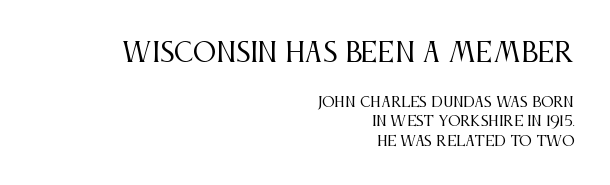
{"italic": "no", "bold": "no", "underline": "no", "align": "right", "line_spacing": "normal", "line_spacing_ratio": 1.39, "letter_spacing": "normal", "letter_spacing_em": 0.0, "larger_block": "first", "size_ratio": 1.86, "glyph_px": 26}
